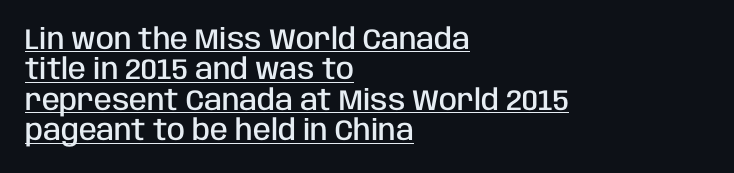
The line texture is even and compact thanks to regular tracking. The typesetter has applied underlining to the passage shown. This is the in-between weight designers call semibold or demi. Stroke terminals: plain, sans-serif. In CSS terms this would be text-align: left.
